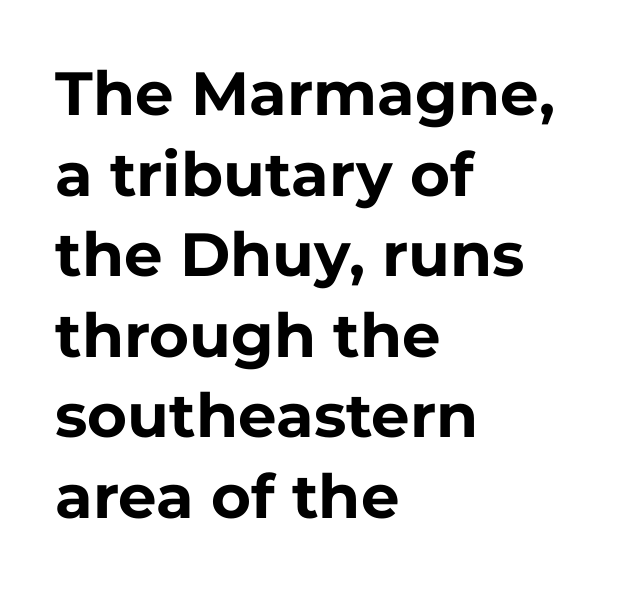
The image shows 61 px bold sans-serif type, upright; set left-aligned, normal line spacing (1.32x), normal letter spacing, not underlined; low stroke contrast and a medium x-height.
